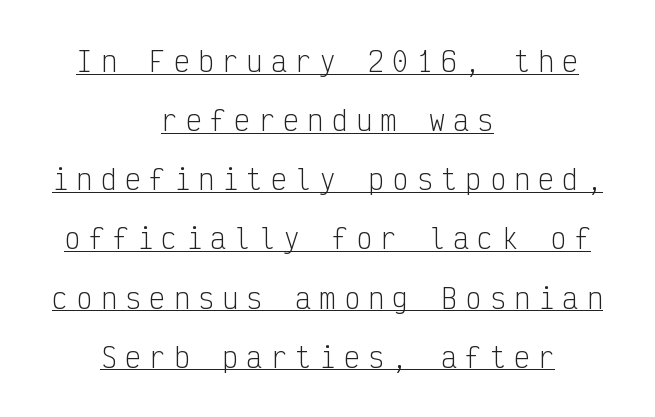
Neither beginnings nor endings align; midpoints do. When letters stand straight like this, we call the style roman or upright. The specimen includes a rule beneath the text block's lines. The tracking reads as deliberately expanded to a designer's eye.
